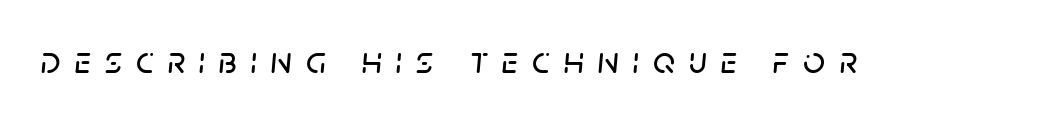
{"italic": "yes", "lean": "right", "slant_degrees": 5, "width": "normal", "stroke_contrast": "low", "x_height": "large", "monospaced": "no", "underline": "no", "letter_spacing": "wide", "letter_spacing_em": 0.37, "glyph_px": 38}
